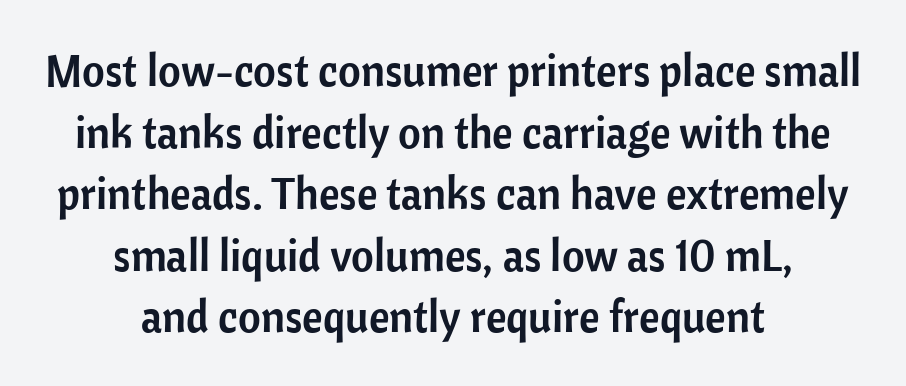
Characters follow at the spacing the type designer built in. Spacing verdict: proportional, widths tailored to each character. A clean baseline with only descenders dipping below it. The rendering shows plain stroke endings on the letterforms — a sans-serif design. Normally led — the rows are evenly, conventionally spaced.
